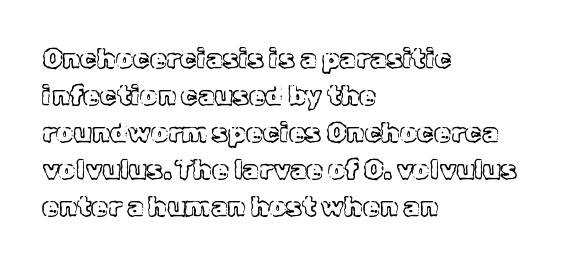
Q: Is the text italic (slanted)? A: No, it is upright.
Q: Is the text underlined? A: No.
Q: How is the paragraph aligned? A: Left-aligned.
Q: Is the spacing between letters normal or unusually wide? A: Normal.
Q: Is the spacing between lines tight, normal or loose? A: Normal.
